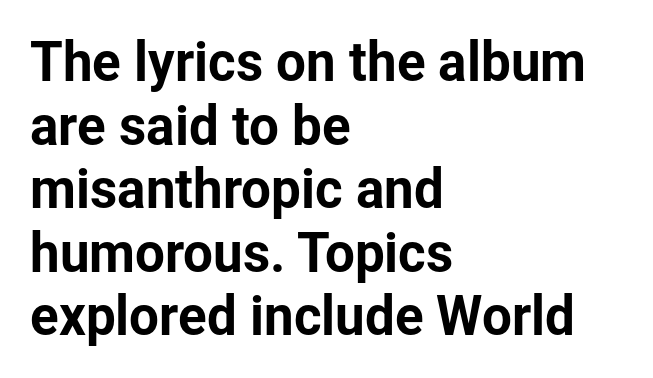
Q: Is the text italic (slanted)? A: No, it is upright.
Q: Is the typeface a serif or a sans-serif typeface? A: Sans-serif.
Q: Is the text underlined? A: No.
Q: How is the paragraph aligned? A: Left-aligned.
Q: Is the spacing between letters normal or unusually wide? A: Normal.
Q: Width (condensed, normal, or wide)? A: Normal.
Q: Stroke contrast? A: Low.
Q: x-height? A: Medium.
Q: Monospaced? A: No.
